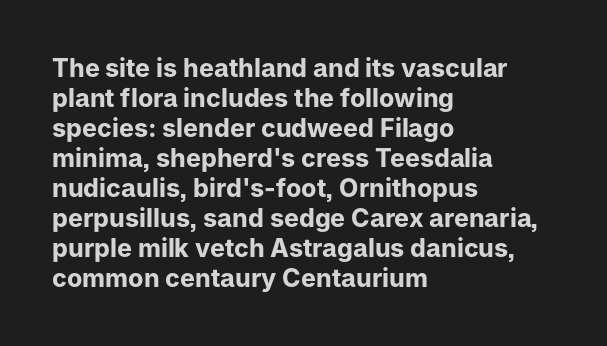
Default kerning and tracking; the words read as compact shapes. The letters stand upright; this is a roman face. Pretty heavy lettering here — definitely bold. The words here are not underlined.
